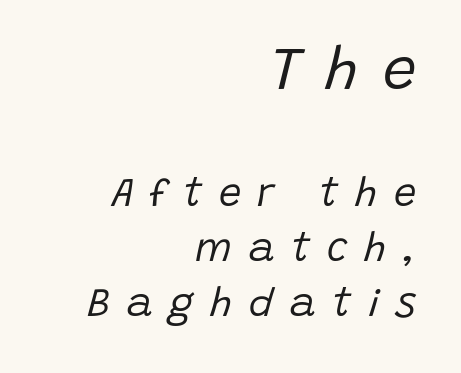
This is not heavy type; no bold has been used. Decoration check: the copy has no underline. The letters in the upper block stand taller than those in the block below. In terms of letterspacing, this is a distinctly airy, spread setting.
